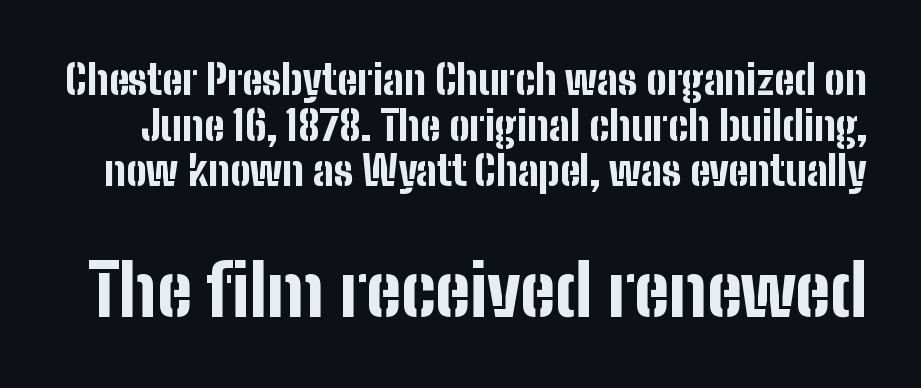
Beneath every word, the page is bare. Observe the ordinary spacing: letters are neighbours, not strangers. Does the bottom block carry the larger type? Yes, it does. Do the characters align in a grid? No, the font is proportional. The strokes are fattened all the way to bold.
